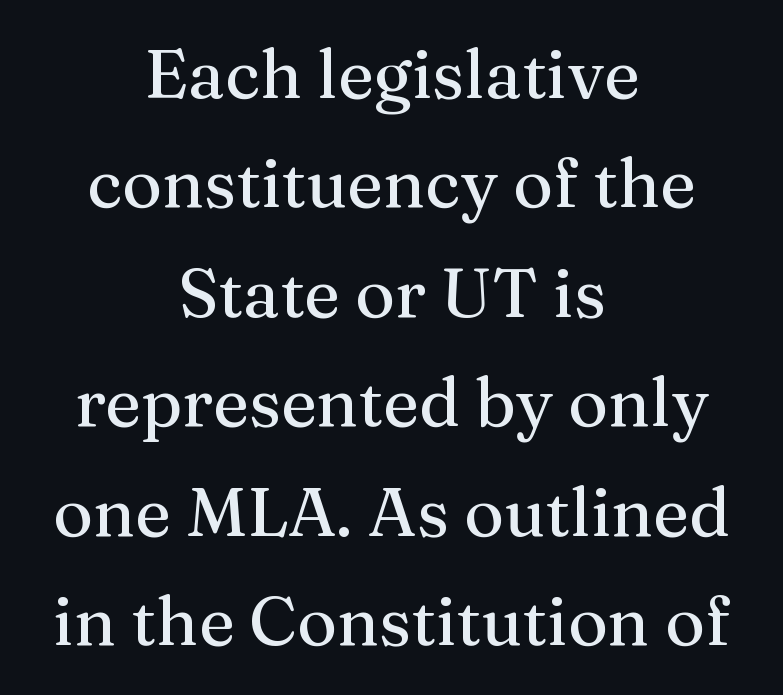
The image shows 68 px serif type, upright; set centered, normal line spacing (1.61x), normal letter spacing, not underlined; medium stroke contrast and a medium x-height.
